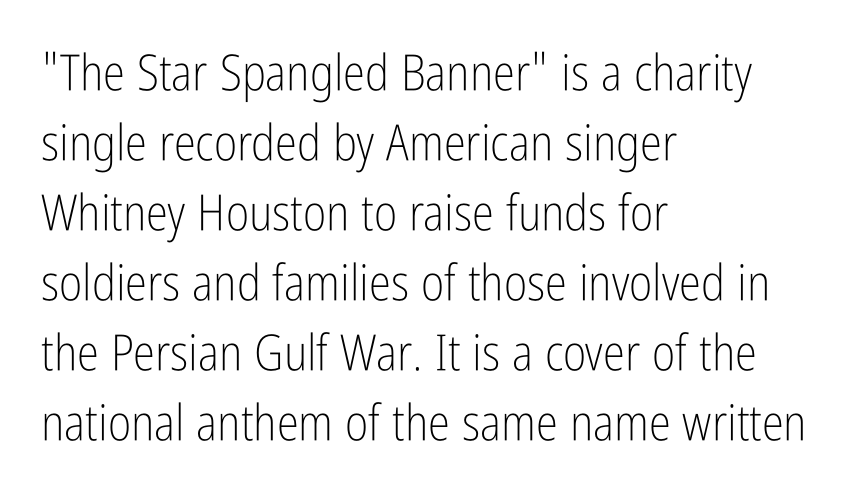
The image shows 50 px light, condensed sans-serif type, upright; set left-aligned, normal line spacing (1.4x), normal letter spacing, not underlined; low stroke contrast and a medium x-height.
